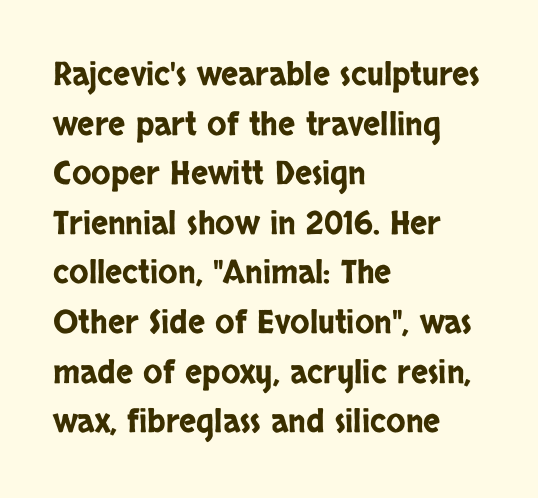
{"serif": "no", "italic": "no", "width": "condensed", "stroke_contrast": "low", "x_height": "large", "monospaced": "no", "underline": "no", "align": "left", "line_spacing": "normal", "line_spacing_ratio": 1.55, "letter_spacing": "normal", "letter_spacing_em": 0.0, "glyph_px": 32}
